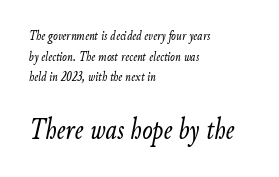
The image shows 31 px light, condensed type, italic (leaning right); set left-aligned, normal line spacing (1.48x), normal letter spacing, not underlined; the second (bottom) block is 2.21x larger; low stroke contrast and a small x-height.
